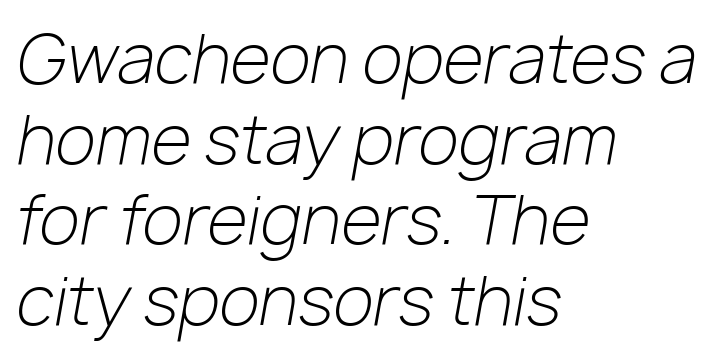
Q: Is the text bold? A: No.
Q: Is the text italic (slanted)? A: Yes, it leans right by about 10 degrees.
Q: Is the text underlined? A: No.
Q: How is the paragraph aligned? A: Left-aligned.
Q: Is the spacing between letters normal or unusually wide? A: Normal.
Q: Width (condensed, normal, or wide)? A: Normal.
Q: Stroke contrast? A: Low.
Q: x-height? A: Medium.
Q: Monospaced? A: No.
